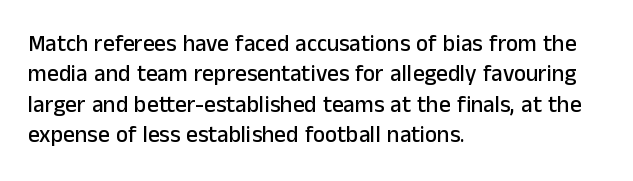
The image shows 23 px text type, upright; set left-aligned, normal line spacing (1.32x), normal letter spacing, not underlined.
